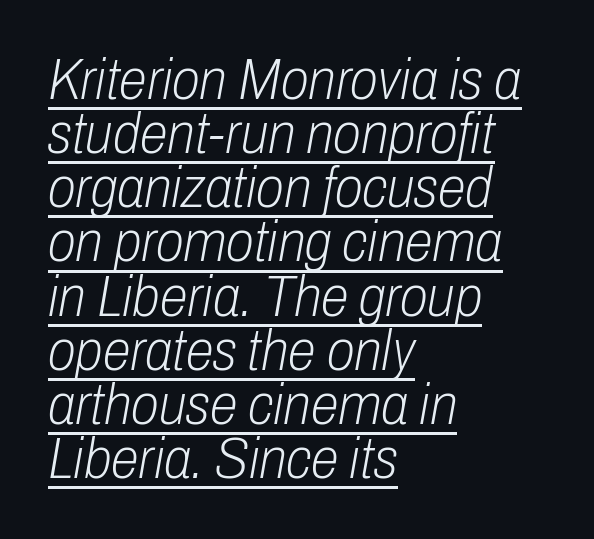
Looks like regular typesetting: each glyph gets only the width it needs. Summary of vertical rhythm: compact, with narrow interline spacing. Visually the block forms a straight wall on the left and a jagged coastline on the right. Bold? No — there's no thickening of the strokes.
